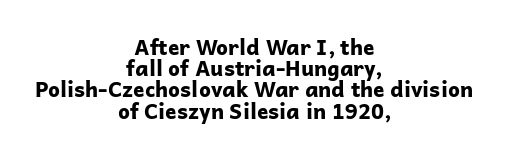
{"italic": "no", "bold": "yes", "underline": "no", "align": "center", "line_spacing": "tight", "line_spacing_ratio": 1.01, "letter_spacing": "normal", "letter_spacing_em": 0.0, "glyph_px": 21}
